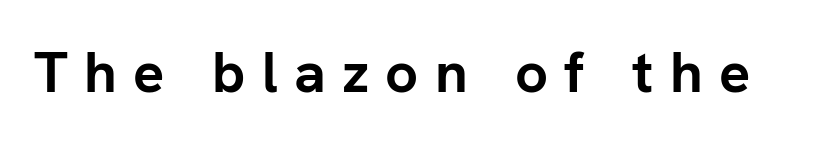
The image shows 58 px semibold sans-serif type, upright; set unusually wide letter spacing (+0.28 em), not underlined; low stroke contrast and a medium x-height.
